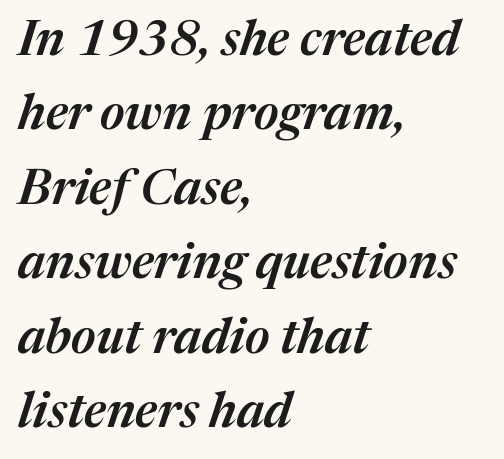
{"italic": "yes", "lean": "right", "slant_degrees": 17, "bold": "semi", "weight": "semibold", "width": "normal", "stroke_contrast": "medium", "x_height": "medium", "monospaced": "no", "underline": "no", "align": "left", "line_spacing": "normal", "line_spacing_ratio": 1.52, "letter_spacing": "normal", "letter_spacing_em": 0.0, "glyph_px": 49}
